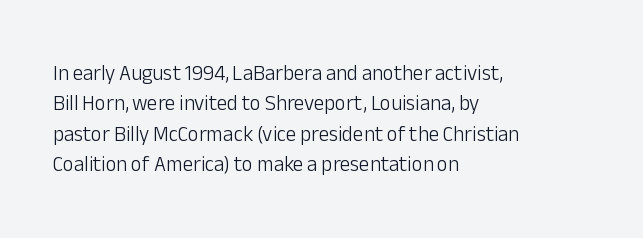
Letter spacing: default. Ink coverage per letter is moderate at most. The rag falls on the right side of this text block. Descenders are the only things crossing below the line. This block has exactly the height ordinary leading produces. This is the regular roman posture of the typeface.
